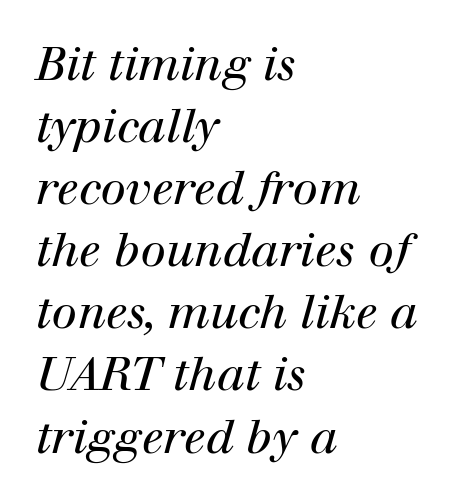
The image shows 46 px regular-weight serif type, italic (leaning right); set left-aligned, normal line spacing (1.35x), normal letter spacing, not underlined; high stroke contrast and a medium x-height.
